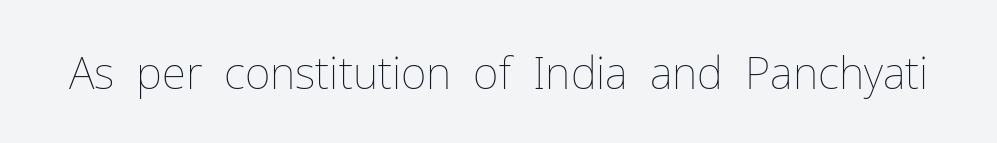
{"italic": "no", "bold": "no", "weight": "thin", "width": "normal", "stroke_contrast": "low", "x_height": "medium", "monospaced": "no", "underline": "no", "letter_spacing": "normal", "letter_spacing_em": 0.0, "glyph_px": 44}
